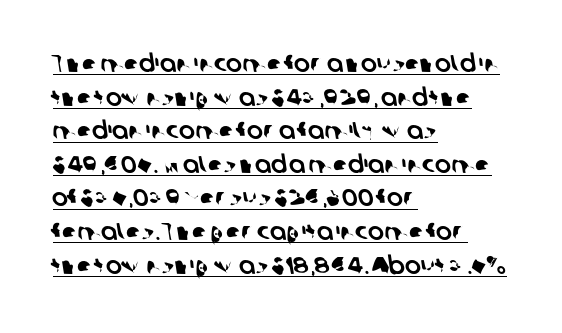
{"underline": "yes", "align": "left", "line_spacing": "normal", "line_spacing_ratio": 1.4, "letter_spacing": "normal", "letter_spacing_em": 0.0, "glyph_px": 24}
